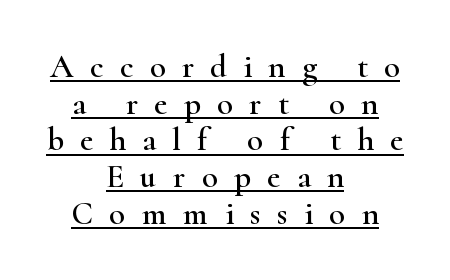
Q: Is the text italic (slanted)? A: No, it is upright.
Q: Is the typeface a serif or a sans-serif typeface? A: Serif.
Q: Is the text underlined? A: Yes.
Q: How is the paragraph aligned? A: Centered.
Q: Is the spacing between letters normal or unusually wide? A: Unusually wide.
Q: Is the spacing between lines tight, normal or loose? A: Tight.
Q: Width (condensed, normal, or wide)? A: Wide.
Q: Stroke contrast? A: High.
Q: x-height? A: Small.
Q: Monospaced? A: No.
